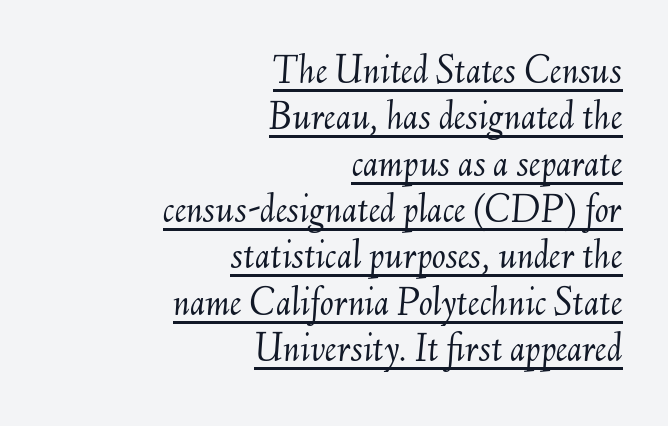
Q: Is the text bold? A: No.
Q: Is the text italic (slanted)? A: Yes, it leans right by about 6 degrees.
Q: Is the text underlined? A: Yes.
Q: How is the paragraph aligned? A: Right-aligned.
Q: Is the spacing between letters normal or unusually wide? A: Normal.
Q: Is the spacing between lines tight, normal or loose? A: Tight.
Q: Width (condensed, normal, or wide)? A: Normal.
Q: Stroke contrast? A: Medium.
Q: x-height? A: Small.
Q: Monospaced? A: No.
